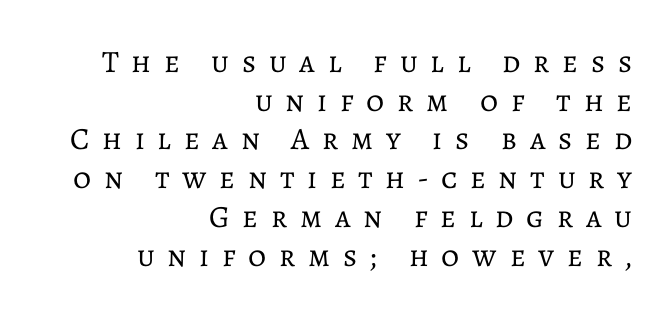
Nope, not italic — everything's standing straight. Each line ends at the same right margin while the left side varies. Tracking value appears strongly positive — letters spread wide. You could not count columns in this text — the font is proportionally spaced. These lines sit exactly where default settings would place them. Just letters on the line, the space beneath them empty.
